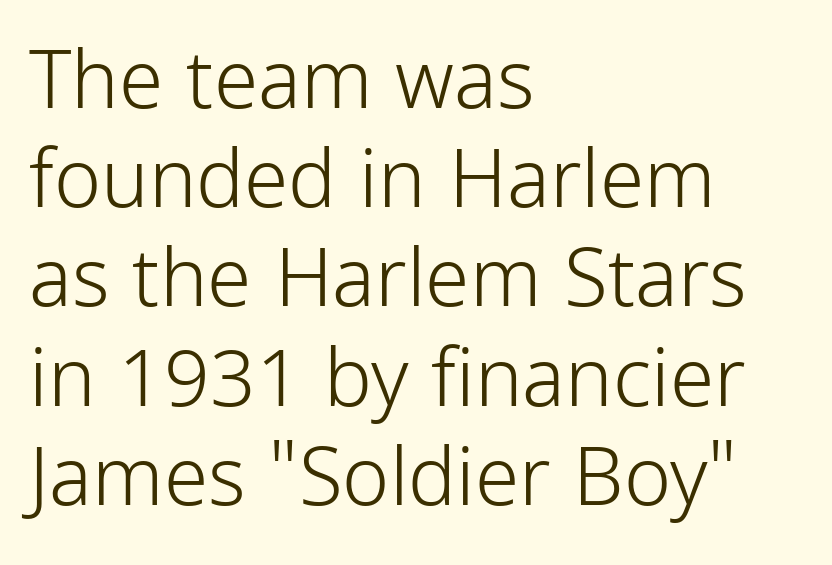
This sample uses a sans-serif face. Caption: face not bold, strokes unweighted. Tall strokes in this sample are plumb rather than angled. No word sits above an underline. Horizontal alignment here is leftward, the default for most running prose.
